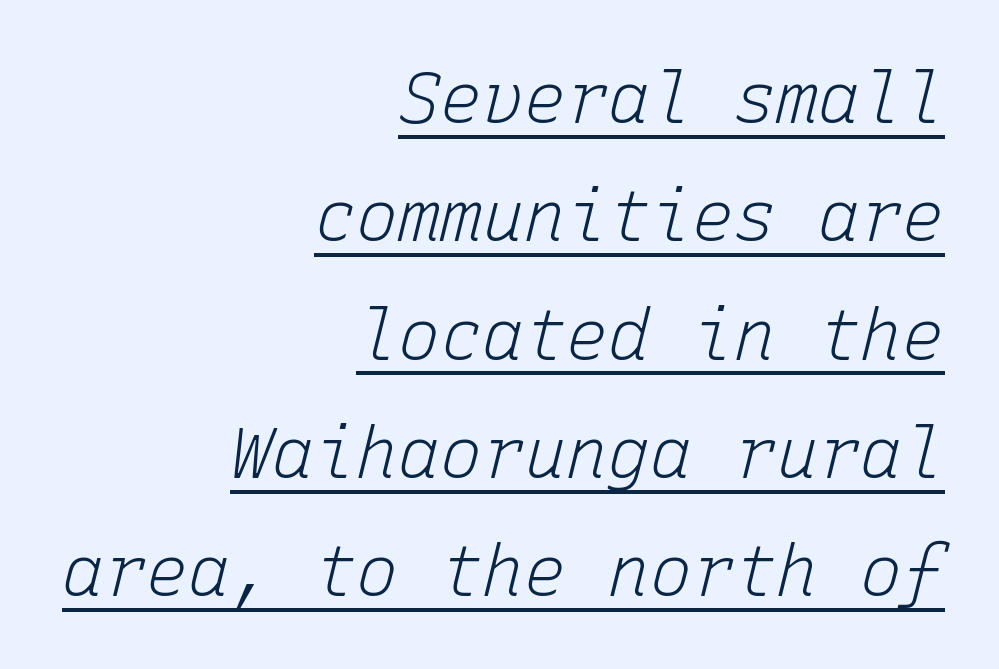
{"italic": "yes", "lean": "right", "slant_degrees": 15, "bold": "no", "weight": "light", "width": "normal", "stroke_contrast": "low", "x_height": "medium", "monospaced": "yes", "underline": "yes", "align": "right", "line_spacing": "normal", "line_spacing_ratio": 1.69, "letter_spacing": "normal", "letter_spacing_em": 0.0, "glyph_px": 70}
